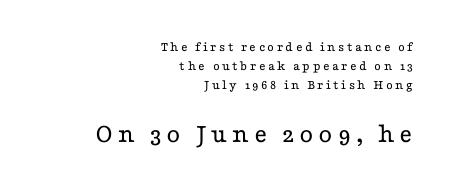
Note the varied advance widths — an 'i' is clearly narrower than an 'm'. You get the small type first, then a jump to larger type. Line ends are locked; line starts wander. Ascenders rise straight up at ninety degrees. Whoever set this chose a conventional vertical rhythm.
